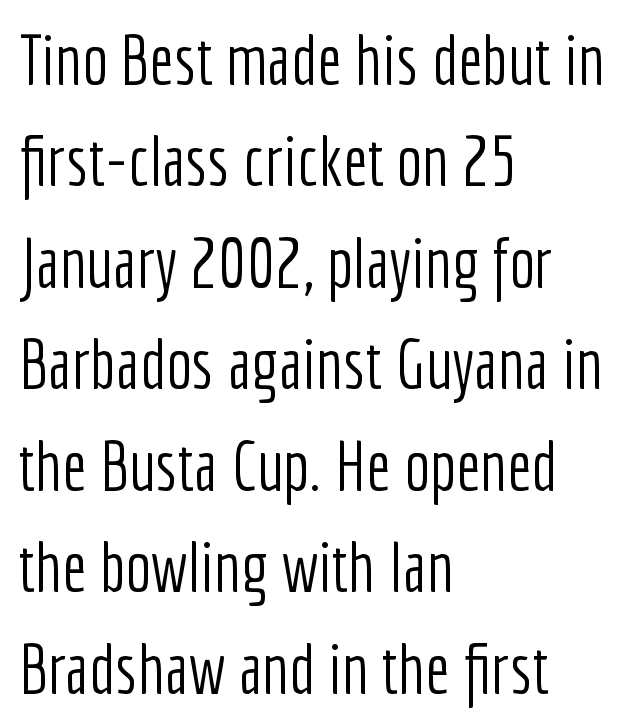
{"serif": "no", "italic": "no", "bold": "no", "weight": "light", "width": "condensed", "stroke_contrast": "low", "x_height": "medium", "monospaced": "no", "underline": "no", "align": "left", "line_spacing": "normal", "line_spacing_ratio": 1.47, "letter_spacing": "normal", "letter_spacing_em": 0.0, "glyph_px": 69}
